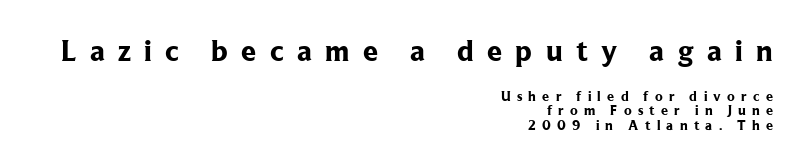
In this sample the first text group is rendered at the bigger scale. The typography opts for an upright posture over an oblique one. The face used here is proportionally spaced, like ordinary book or web type. Reading down the column, the eye jumps only a short way to each next line. What kind of face is this? One with serifs. Stroke thickness is high; the sample reads as a true bold.
